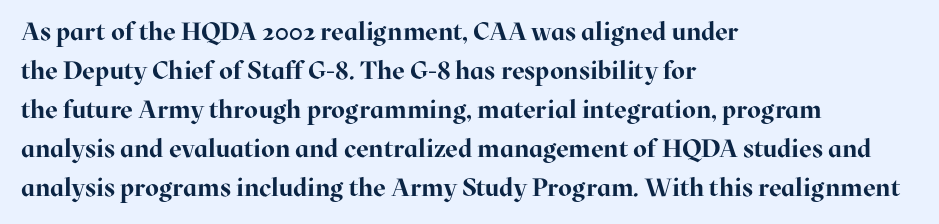
Vertical strokes here are truly vertical. In terms of letterspacing, this is plain default setting. This block has exactly the height ordinary leading produces. Pretty heavy lettering here — definitely bold.
